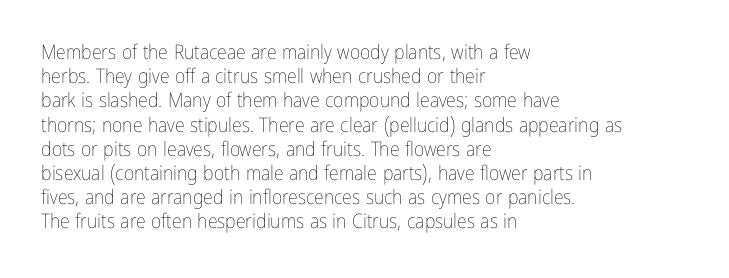
{"italic": "no", "bold": "no", "underline": "no", "align": "left", "line_spacing_ratio": 1.21, "letter_spacing": "normal", "letter_spacing_em": 0.0, "glyph_px": 20}
